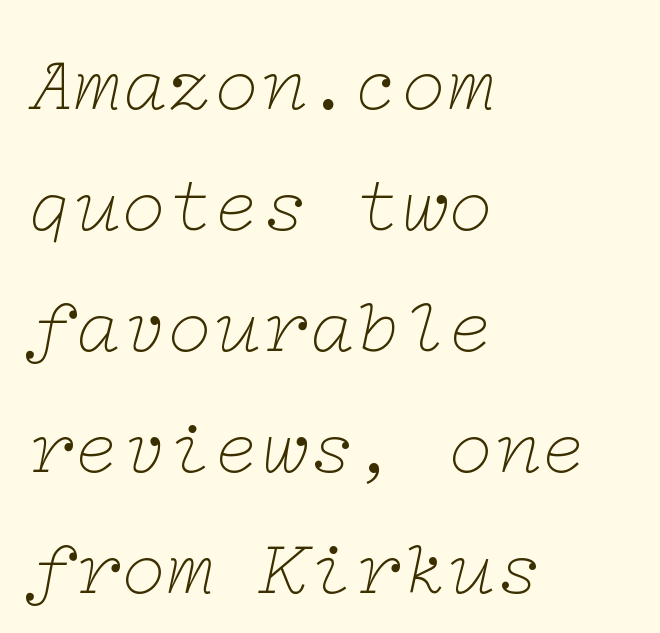
Q: Is the text bold? A: No.
Q: Is the text italic (slanted)? A: Yes, it leans right by about 12 degrees.
Q: Is the typeface a serif or a sans-serif typeface? A: Serif.
Q: Is the text underlined? A: No.
Q: How is the paragraph aligned? A: Left-aligned.
Q: Is the spacing between letters normal or unusually wide? A: Normal.
Q: Is the spacing between lines tight, normal or loose? A: Normal.
Q: Width (condensed, normal, or wide)? A: Wide.
Q: Stroke contrast? A: Low.
Q: x-height? A: Medium.
